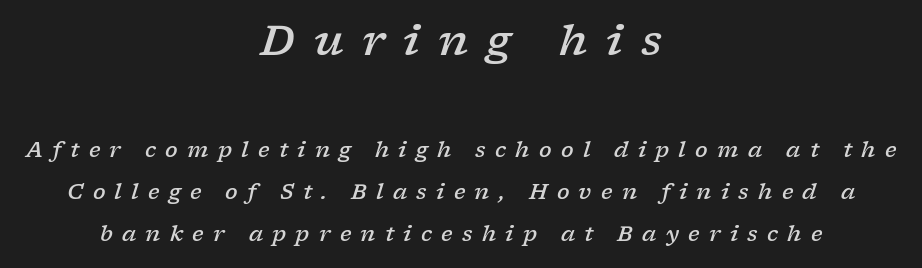
The image shows 42 px semibold, wide serif type, italic (leaning right); set centered, loose line spacing (2.0x), unusually wide letter spacing (+0.44 em), not underlined; the first (top) block is 2.0x larger; low stroke contrast and a medium x-height.
